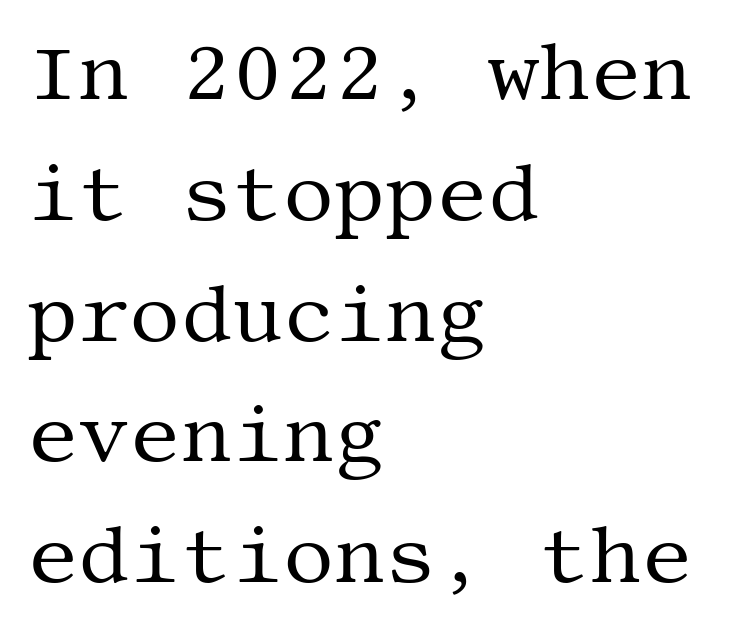
Q: Is the text bold? A: No.
Q: Is the text italic (slanted)? A: No, it is upright.
Q: Is the typeface a serif or a sans-serif typeface? A: Serif.
Q: Is the text underlined? A: No.
Q: How is the paragraph aligned? A: Left-aligned.
Q: Is the spacing between letters normal or unusually wide? A: Normal.
Q: Is the spacing between lines tight, normal or loose? A: Normal.
Q: Width (condensed, normal, or wide)? A: Normal.
Q: Stroke contrast? A: Medium.
Q: x-height? A: Large.
